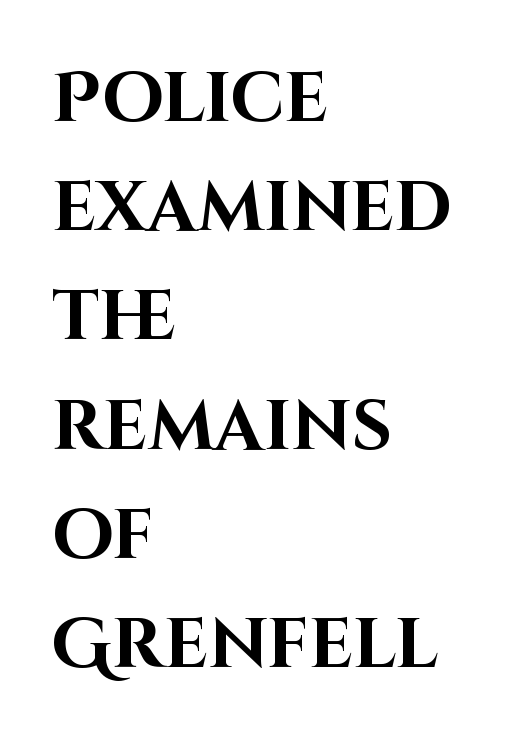
Q: Is the text bold? A: Yes.
Q: Is the text italic (slanted)? A: No, it is upright.
Q: Is the typeface a serif or a sans-serif typeface? A: Sans-serif.
Q: Is the text underlined? A: No.
Q: How is the paragraph aligned? A: Left-aligned.
Q: Is the spacing between letters normal or unusually wide? A: Normal.
Q: Is the spacing between lines tight, normal or loose? A: Normal.
Q: Width (condensed, normal, or wide)? A: Normal.
Q: Stroke contrast? A: High.
Q: x-height? A: Large.
Q: Monospaced? A: No.
